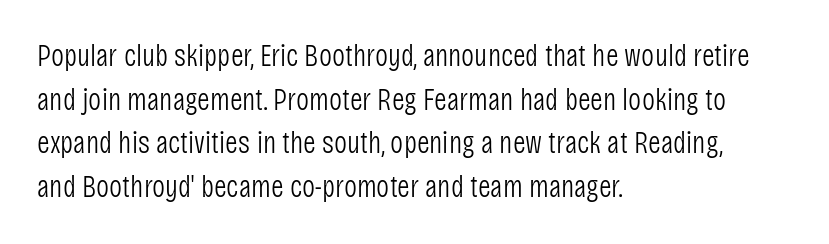
Typeset ragged right — the left edge is the straight one. Evenly set lines give the paragraph a standard silhouette. The foot of each line stays bare and open. No letter is thick-stroked: the sample isn't bold. Spacing verdict: proportional, widths tailored to each character.
